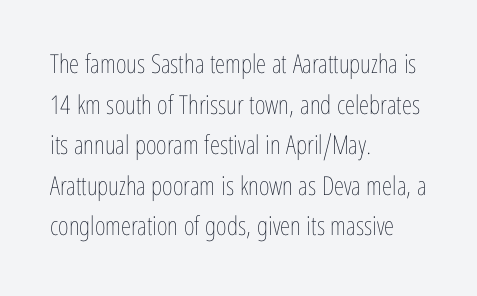
Q: Is the text bold? A: No.
Q: Is the text italic (slanted)? A: No, it is upright.
Q: Is the text underlined? A: No.
Q: How is the paragraph aligned? A: Left-aligned.
Q: Is the spacing between letters normal or unusually wide? A: Normal.
Q: Is the spacing between lines tight, normal or loose? A: Normal.
